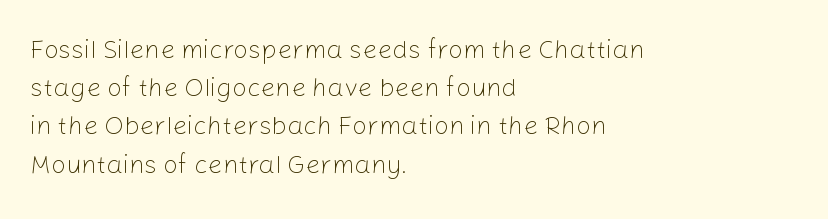
The image shows 26 px text type, upright; set left-aligned, normal line spacing (1.47x), normal letter spacing, not underlined.
